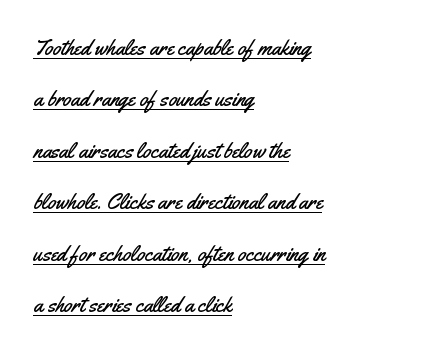
Q: Is the text italic (slanted)? A: Yes.
Q: Is the text underlined? A: Yes.
Q: How is the paragraph aligned? A: Left-aligned.
Q: Is the spacing between letters normal or unusually wide? A: Normal.
Q: Is the spacing between lines tight, normal or loose? A: Loose.
